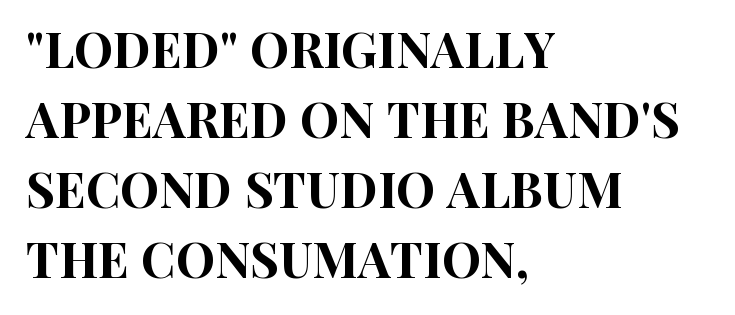
{"serif": "no", "italic": "no", "width": "condensed", "stroke_contrast": "high", "x_height": "large", "monospaced": "no", "underline": "no", "align": "left", "line_spacing": "normal", "line_spacing_ratio": 1.43, "letter_spacing": "normal", "letter_spacing_em": 0.0, "glyph_px": 49}
